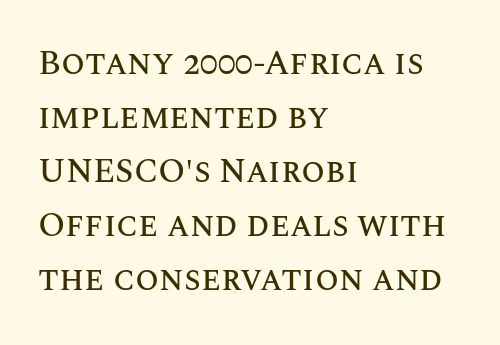
Nothing unusual about the tracking: characters are spaced as the font intends. These lines stack with their left ends in a neat column. These lines were composed using upright roman letters. If you measured baseline to baseline, you'd find a middling distance. Beneath every word, the page is bare. This sample has the flowing, uneven cadence of proportional lettering.
